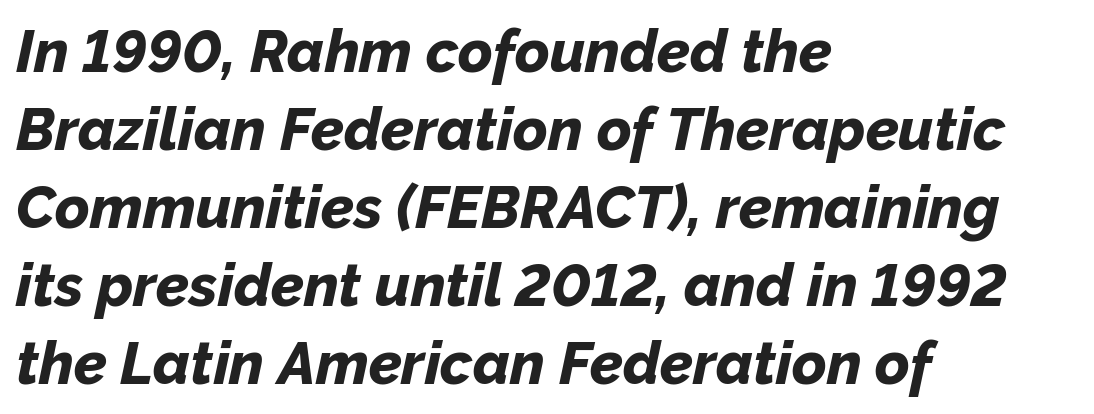
The image shows 59 px bold type, italic (leaning right); set left-aligned, normal line spacing (1.32x), normal letter spacing, not underlined; low stroke contrast and a medium x-height.
